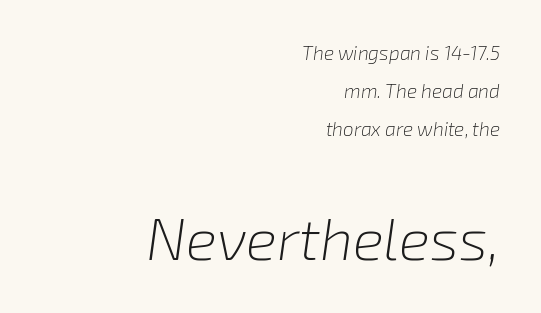
Glyph-to-glyph distance matches everyday printed text. Only glyphs here, with clear space below each row. Horizontal bands of white between lines are thick stripes. Compare the two chunks: the lower has the greater cap height.
